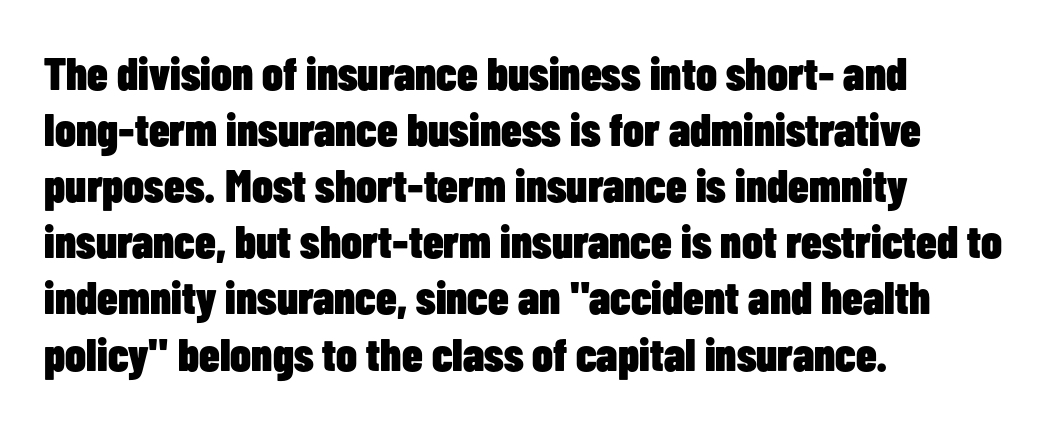
Q: Is the text bold? A: Yes.
Q: Is the text italic (slanted)? A: No, it is upright.
Q: Is the typeface a serif or a sans-serif typeface? A: Sans-serif.
Q: Is the text underlined? A: No.
Q: How is the paragraph aligned? A: Left-aligned.
Q: Is the spacing between letters normal or unusually wide? A: Normal.
Q: Width (condensed, normal, or wide)? A: Condensed.
Q: Stroke contrast? A: Low.
Q: x-height? A: Medium.
Q: Monospaced? A: No.
